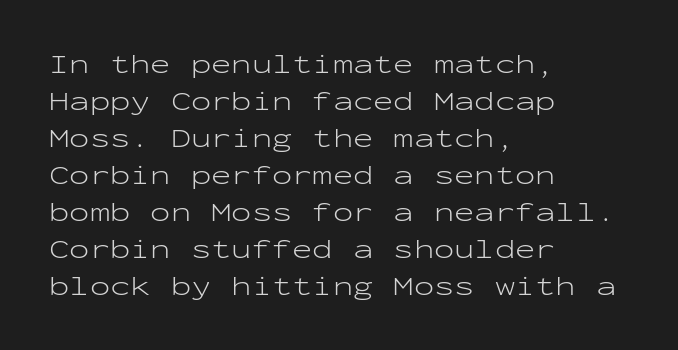
Reading down the block, your eye returns to a fixed left position each line. Tall strokes in this sample are plumb rather than angled. The rendering uses a moderate line-height, typical for paragraphs. This is not heavy type; no bold has been used. Any mark beneath the type? The region is blank. Each word holds together tightly as a unit, with standard inter-letter gaps.
